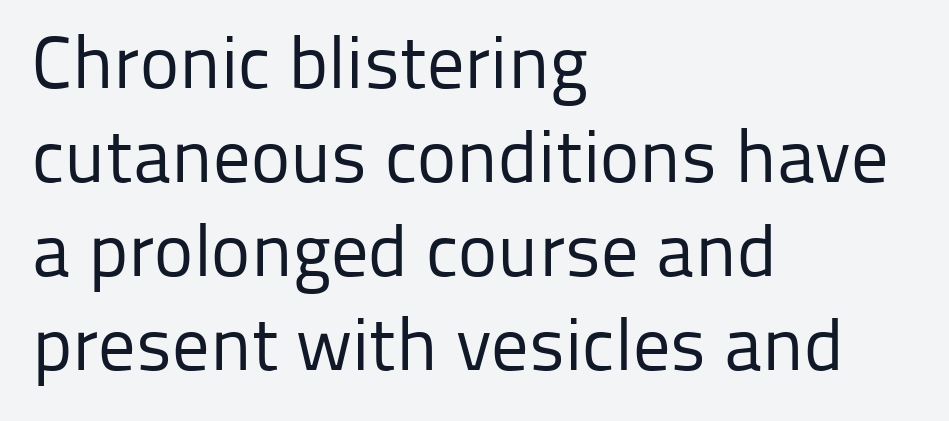
Q: Is the text bold? A: No.
Q: Is the text italic (slanted)? A: No, it is upright.
Q: Is the typeface a serif or a sans-serif typeface? A: Sans-serif.
Q: Is the text underlined? A: No.
Q: How is the paragraph aligned? A: Left-aligned.
Q: Is the spacing between letters normal or unusually wide? A: Normal.
Q: Is the spacing between lines tight, normal or loose? A: Normal.
Q: Width (condensed, normal, or wide)? A: Normal.
Q: Stroke contrast? A: Low.
Q: x-height? A: Medium.
Q: Monospaced? A: No.
